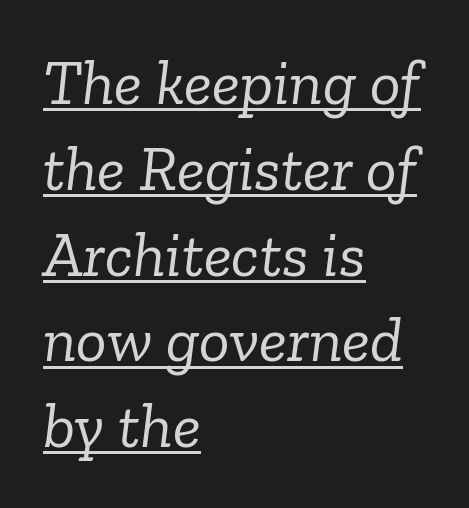
Tracking value appears to be zero — textbook default spacing. Horizontally, the lines are justified to the leading edge only. The passage shown is not bold in any degree. Typographically, this falls in the serif category. Somebody hit Ctrl+U on this one — the words are underlined.
